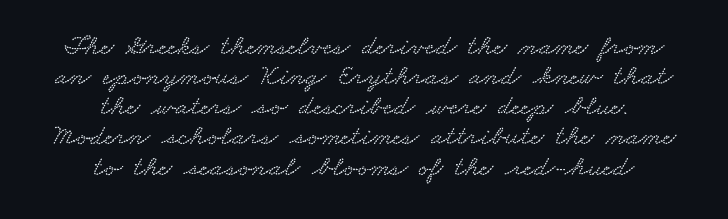
Default kerning and tracking; the words read as compact shapes. The line-height multiplier appears low, near solid setting. The gap between lines stays unmarked. These lines are rendered in a variable-pitch font. The passage is arranged like a title page — every line centered.
